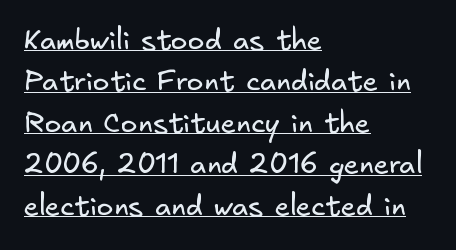
Horizontal bands of white between lines are of average thickness. Students, observe the line beneath the letters — that is underlining. Does extra space separate the letters? No, they use regular spacing. Observe the absence of serifs on each vertical stroke in this sample. Unbolded letterforms with no extra heft.
